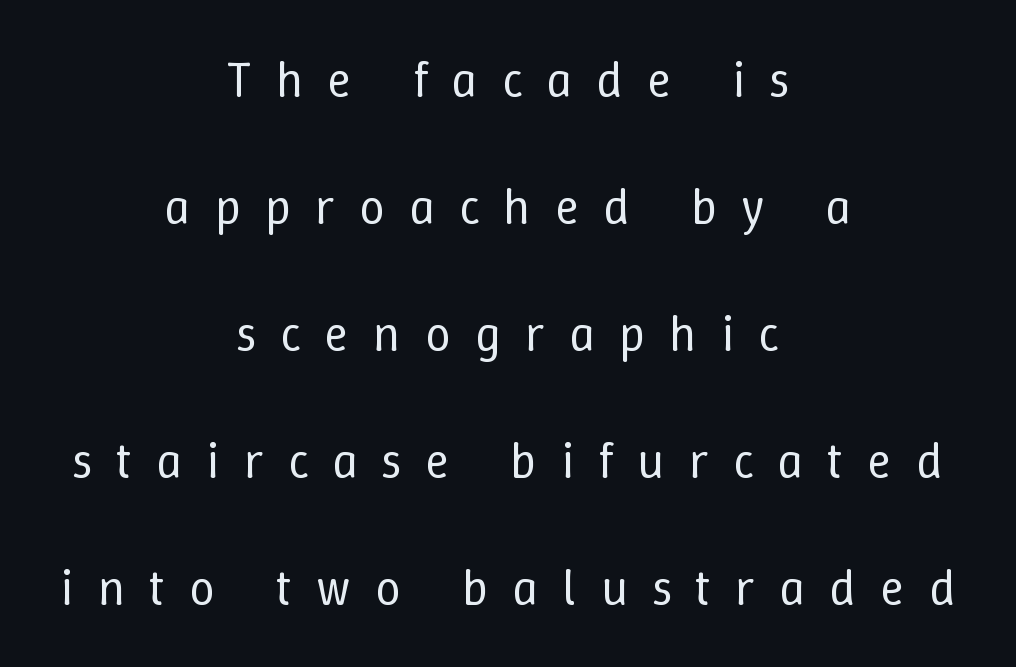
This sample uses expanded letter spacing, leaving extra air between glyphs. Character widths vary here, with narrow letters taking less room than wide ones. The letters look calm and open, with moderate or lighter stems. Upright lettering throughout. The glyphs are unaccompanied by any horizontal stroke below them. Typeset on center — no edge is straight.
